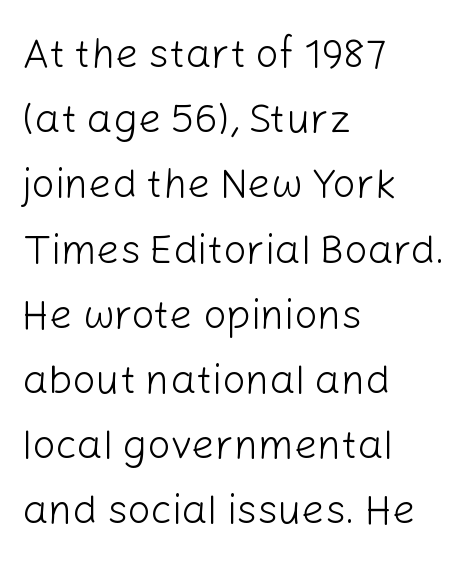
Q: Is the text bold? A: No.
Q: Is the text italic (slanted)? A: No, it is upright.
Q: Is the typeface a serif or a sans-serif typeface? A: Sans-serif.
Q: Is the text underlined? A: No.
Q: How is the paragraph aligned? A: Left-aligned.
Q: Is the spacing between letters normal or unusually wide? A: Normal.
Q: Is the spacing between lines tight, normal or loose? A: Normal.
Q: Width (condensed, normal, or wide)? A: Normal.
Q: Stroke contrast? A: Low.
Q: x-height? A: Medium.
Q: Monospaced? A: No.
